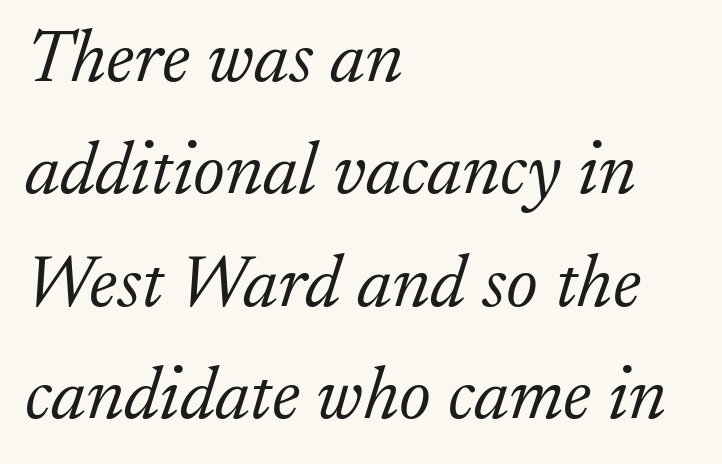
Q: Is the text bold? A: No.
Q: Is the text italic (slanted)? A: Yes, it leans right by about 17 degrees.
Q: Is the typeface a serif or a sans-serif typeface? A: Serif.
Q: Is the text underlined? A: No.
Q: How is the paragraph aligned? A: Left-aligned.
Q: Is the spacing between letters normal or unusually wide? A: Normal.
Q: Is the spacing between lines tight, normal or loose? A: Normal.
Q: Width (condensed, normal, or wide)? A: Normal.
Q: Stroke contrast? A: Low.
Q: x-height? A: Small.
Q: Monospaced? A: No.
